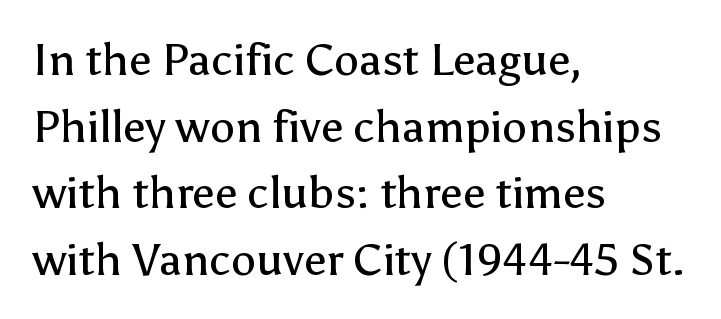
Q: Is the text bold? A: No.
Q: Is the text italic (slanted)? A: No, it is upright.
Q: Is the typeface a serif or a sans-serif typeface? A: Sans-serif.
Q: Is the text underlined? A: No.
Q: How is the paragraph aligned? A: Left-aligned.
Q: Is the spacing between letters normal or unusually wide? A: Normal.
Q: Is the spacing between lines tight, normal or loose? A: Normal.
Q: Width (condensed, normal, or wide)? A: Normal.
Q: Stroke contrast? A: Low.
Q: x-height? A: Medium.
Q: Monospaced? A: No.
